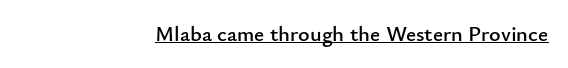
{"italic": "no", "underline": "yes", "align": "right", "letter_spacing": "normal", "letter_spacing_em": 0.0, "glyph_px": 22}
